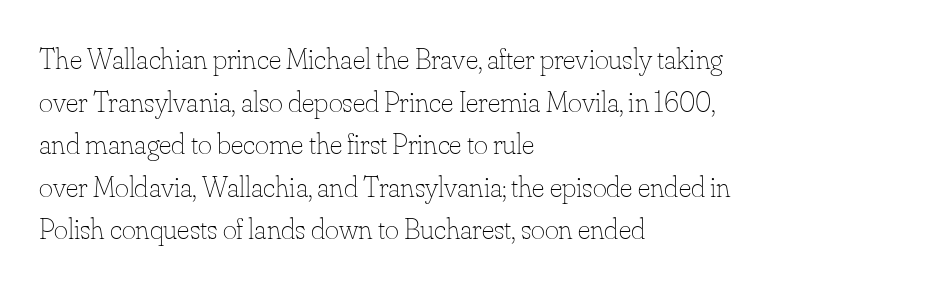
No chunkiness to these letters — they're not bold. Teacher's note: observe the even left margin — that is flush-left alignment. Varying glyph widths throughout — classic text-font behaviour. Line spacing here is normal. Compared with typical body copy, the letter spacing here is the same.
